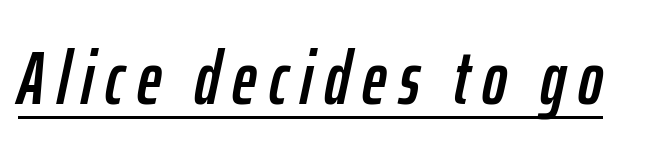
{"italic": "yes", "lean": "right", "slant_degrees": 12, "width": "condensed", "stroke_contrast": "low", "x_height": "medium", "monospaced": "no", "underline": "yes", "glyph_px": 75}
